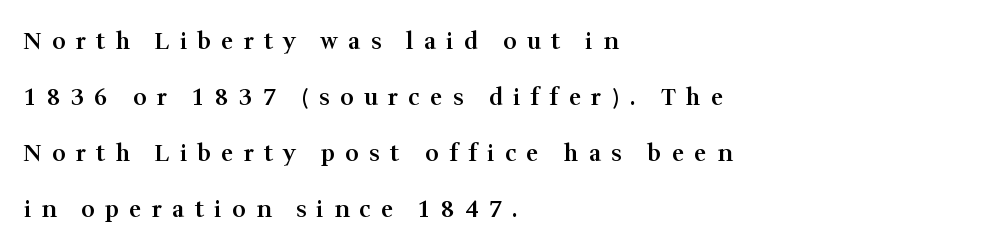
Each row of text sits above clean, open space. The strokes are fattened partway — semibold, not bold. What's the leading like? Stretched, with rows far apart. In terms of letterspacing, this is a distinctly airy, spread setting.
